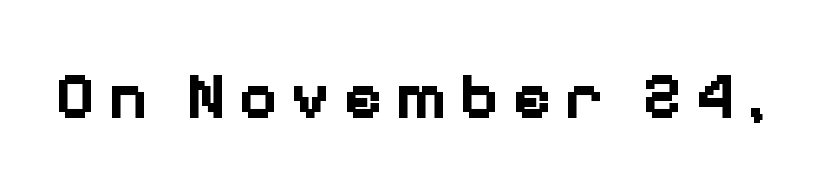
The rendering uses a bold face; every stroke is thick and dark. Honestly, there is no underline to notice here at all. Character widths vary here, with narrow letters taking less room than wide ones. This is sans-serif lettering, the kind often seen on screens and signage. If you drew a line through each stem, it would be perfectly vertical.
